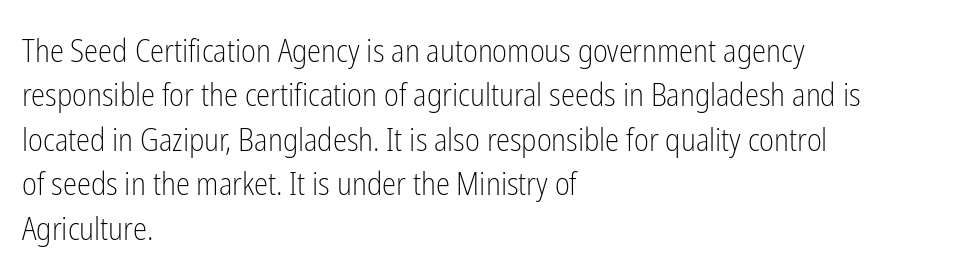
{"serif": "no", "italic": "no", "bold": "no", "weight": "light", "width": "condensed", "stroke_contrast": "low", "x_height": "medium", "monospaced": "no", "underline": "no", "align": "left", "line_spacing": "normal", "line_spacing_ratio": 1.39, "letter_spacing": "normal", "letter_spacing_em": 0.0, "glyph_px": 32}
